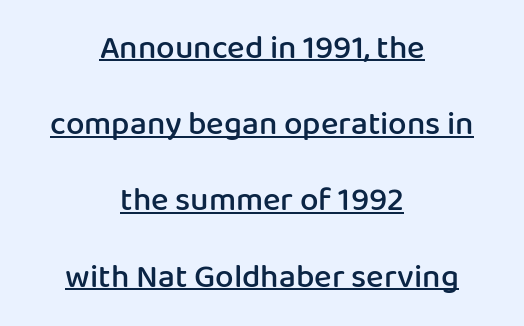
Q: Is the text bold? A: Semi-bold.
Q: Is the text italic (slanted)? A: No, it is upright.
Q: Is the typeface a serif or a sans-serif typeface? A: Sans-serif.
Q: Is the text underlined? A: Yes.
Q: How is the paragraph aligned? A: Centered.
Q: Is the spacing between letters normal or unusually wide? A: Normal.
Q: Is the spacing between lines tight, normal or loose? A: Loose.
Q: Width (condensed, normal, or wide)? A: Normal.
Q: Stroke contrast? A: Low.
Q: x-height? A: Medium.
Q: Monospaced? A: No.
